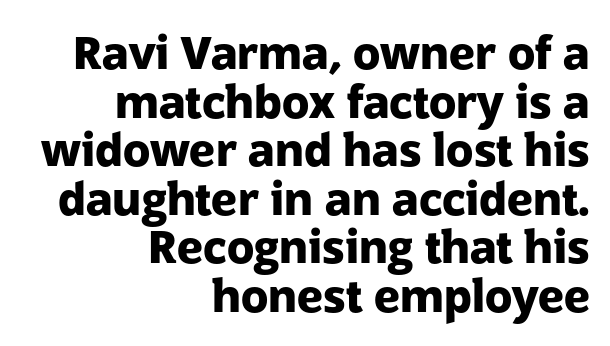
Q: Is the text bold? A: Yes.
Q: Is the text italic (slanted)? A: No, it is upright.
Q: Is the typeface a serif or a sans-serif typeface? A: Sans-serif.
Q: Is the text underlined? A: No.
Q: How is the paragraph aligned? A: Right-aligned.
Q: Is the spacing between letters normal or unusually wide? A: Normal.
Q: Is the spacing between lines tight, normal or loose? A: Tight.
Q: Width (condensed, normal, or wide)? A: Normal.
Q: Stroke contrast? A: Low.
Q: x-height? A: Medium.
Q: Monospaced? A: No.
